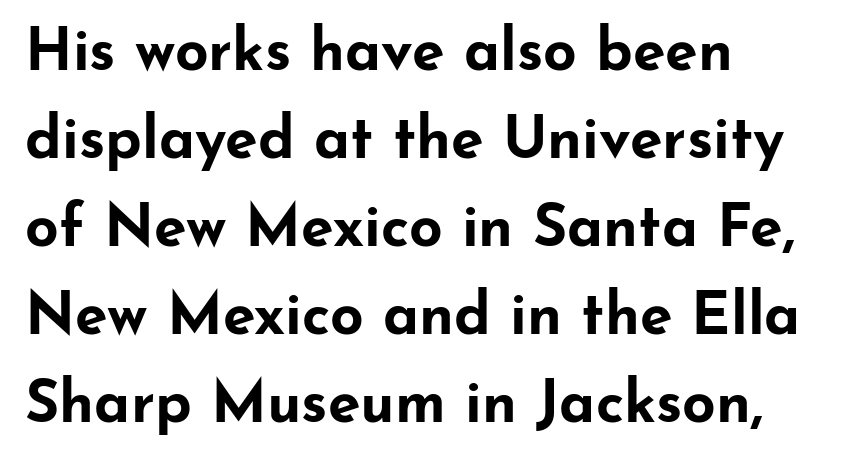
Does the lettering tilt? It doesn't — this is upright. These lines keep a tight, regular rhythm from letter to letter. What's the leading like? Ordinary, nothing unusual. Where is the straight margin? On the left.
